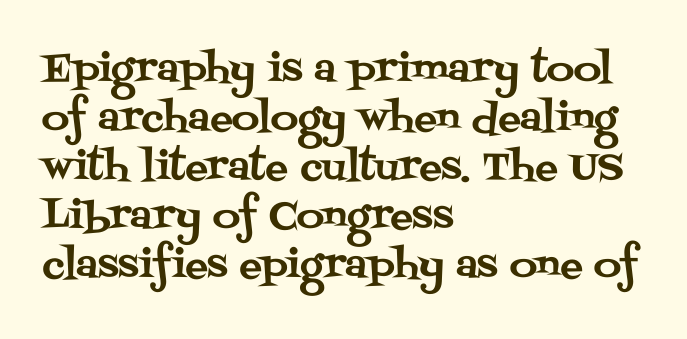
Q: Is the text italic (slanted)? A: No, it is upright.
Q: Is the typeface a serif or a sans-serif typeface? A: Serif.
Q: Is the text underlined? A: No.
Q: How is the paragraph aligned? A: Left-aligned.
Q: Is the spacing between letters normal or unusually wide? A: Normal.
Q: Is the spacing between lines tight, normal or loose? A: Normal.
Q: Width (condensed, normal, or wide)? A: Normal.
Q: Stroke contrast? A: Medium.
Q: x-height? A: Large.
Q: Monospaced? A: No.
